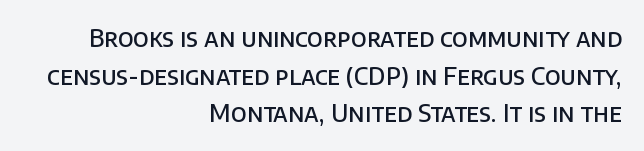
The image shows 24 px text type, upright; set right-aligned, normal line spacing (1.57x), normal letter spacing, not underlined.
